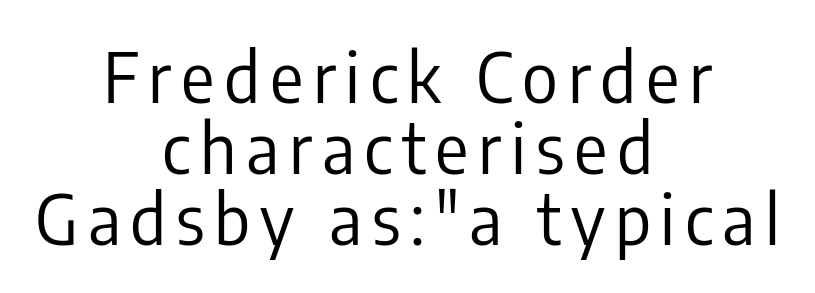
{"serif": "no", "italic": "no", "bold": "no", "weight": "regular", "width": "condensed", "stroke_contrast": "low", "x_height": "medium", "monospaced": "no", "underline": "no", "align": "center", "line_spacing": "tight", "line_spacing_ratio": 1.03, "glyph_px": 69}
